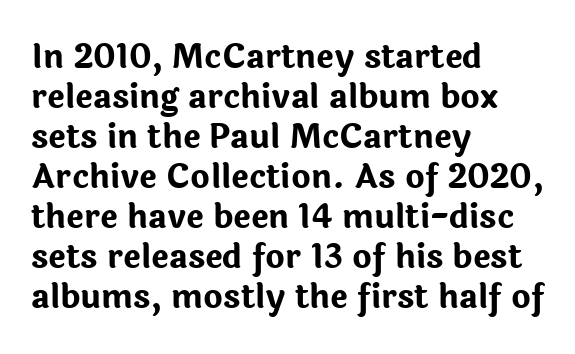
Is the type bold? Yes — the strokes are clearly thick and heavy. Each line starts at the same left margin while the right side varies. This rendering leaves character spacing at its baseline value. Rule under the text: the space is simply empty.
